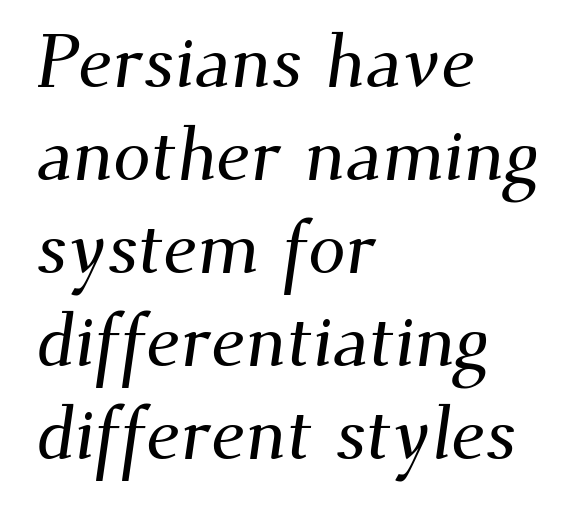
The image shows 75 px serif type; set left-aligned, line spacing 1.24x, normal letter spacing, not underlined; medium stroke contrast and a small x-height.
